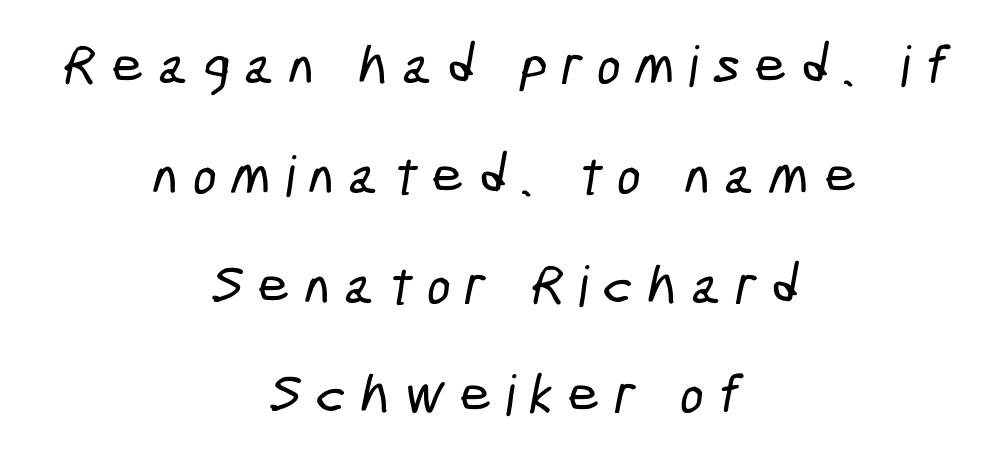
{"serif": "no", "width": "condensed", "stroke_contrast": "low", "x_height": "medium", "monospaced": "no", "underline": "no", "align": "center", "line_spacing": "loose", "line_spacing_ratio": 1.96, "letter_spacing": "wide", "letter_spacing_em": 0.26, "glyph_px": 56}
